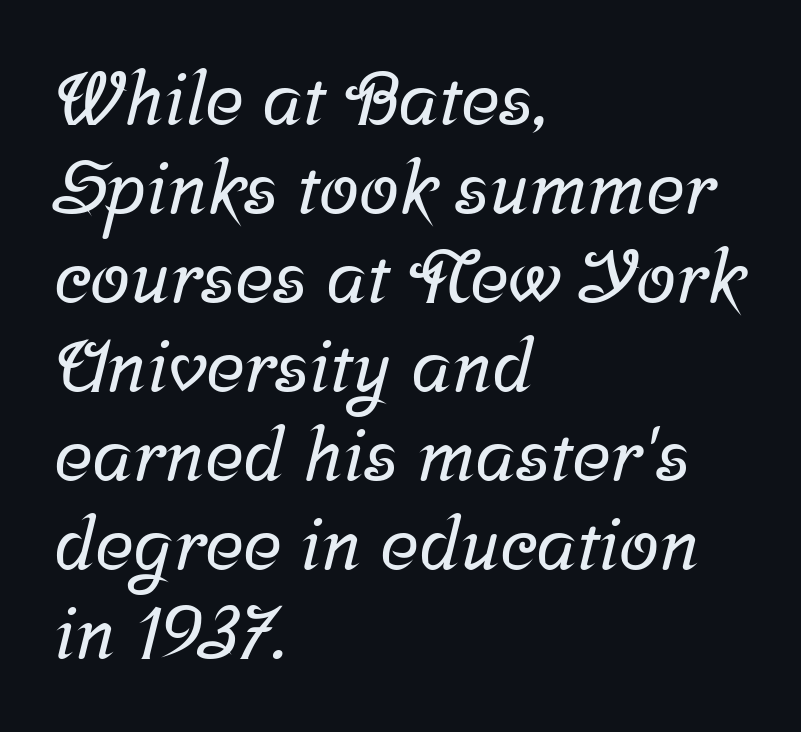
Each letter keeps its own natural width here, so spacing adapts to shape. The area under the type is left untouched. Casual observation: everything's shoved over to the left. A typesetter would call this zero additional tracking.
